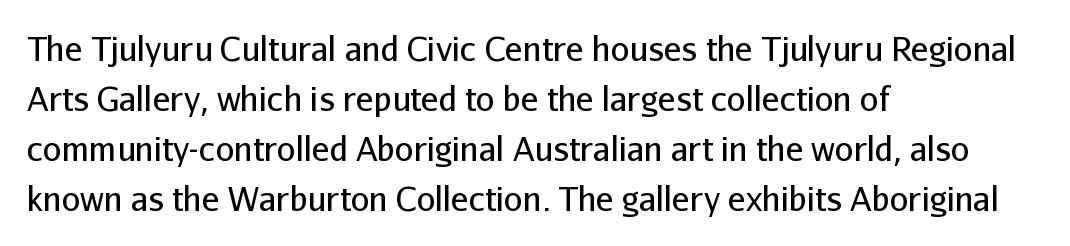
Q: Is the text bold? A: No.
Q: Is the text italic (slanted)? A: No, it is upright.
Q: Is the typeface a serif or a sans-serif typeface? A: Sans-serif.
Q: Is the text underlined? A: No.
Q: How is the paragraph aligned? A: Left-aligned.
Q: Is the spacing between letters normal or unusually wide? A: Normal.
Q: Is the spacing between lines tight, normal or loose? A: Normal.
Q: Width (condensed, normal, or wide)? A: Normal.
Q: Stroke contrast? A: Low.
Q: x-height? A: Medium.
Q: Monospaced? A: No.
